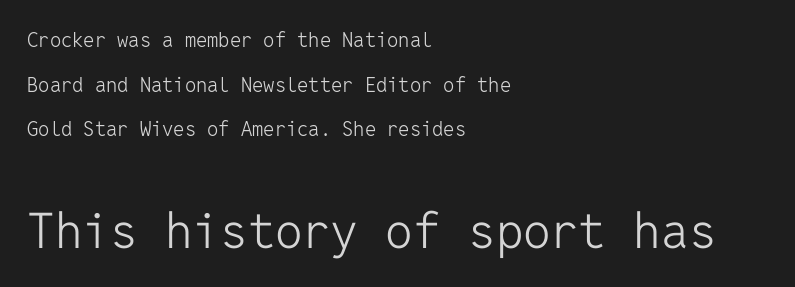
The image shows 49 px light sans-serif type, upright, monospaced; set left-aligned, loose line spacing (2.23x), normal letter spacing, not underlined; the second (bottom) block is 2.45x larger; low stroke contrast and a medium x-height.
